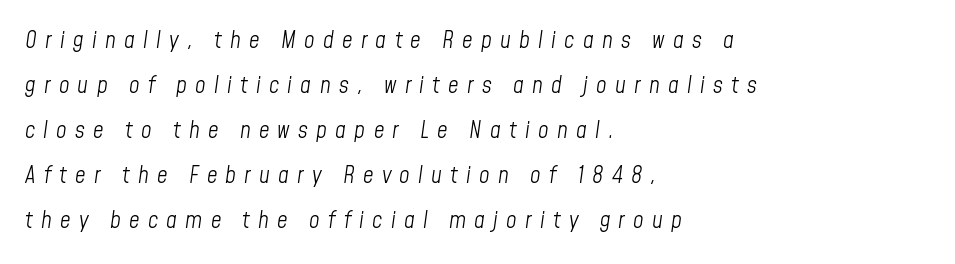
Leading is clearly above the norm, producing a sparse column. Is this a heavy cut? Hardly; it is regular or lighter. Alignment: flush left. Descenders are the only things crossing below the line. The letters are spread apart with noticeably loose tracking. The letters are slanted; this is an italic face.
